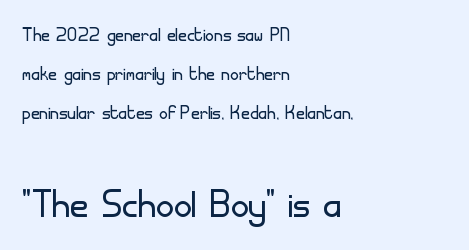
The image shows 49 px light sans-serif type, upright; set left-aligned, normal line spacing (1.62x), normal letter spacing, not underlined; the second (bottom) block is 2.04x larger; low stroke contrast and a small x-height.
